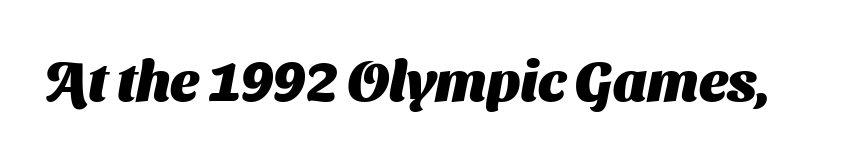
The typeface chosen for these lines omits serifs. Summary of weight: heavy, a full bold. How are the letters spaced? Ordinarily, with no added tracking. Here the designer chose a conventional face with non-uniform glyph widths.
